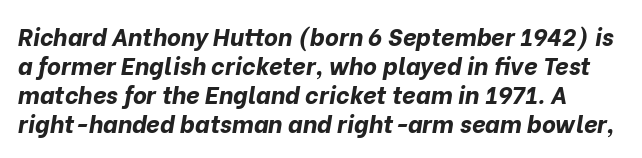
{"italic": "yes", "lean": "right", "slant_degrees": 10, "bold": "yes", "underline": "no", "line_spacing_ratio": 1.21, "letter_spacing": "normal", "letter_spacing_em": 0.0, "glyph_px": 24}
